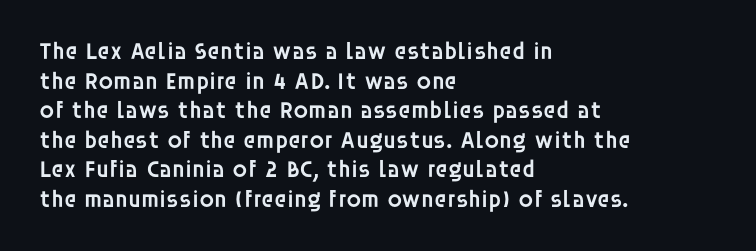
Q: Is the text bold? A: Semi-bold.
Q: Is the text italic (slanted)? A: No, it is upright.
Q: Is the text underlined? A: No.
Q: How is the paragraph aligned? A: Left-aligned.
Q: Is the spacing between letters normal or unusually wide? A: Normal.
